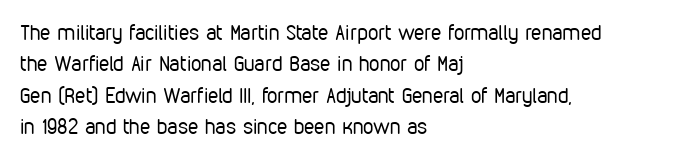
{"italic": "no", "bold": "no", "underline": "no", "align": "left", "line_spacing": "normal", "line_spacing_ratio": 1.49, "letter_spacing": "normal", "letter_spacing_em": 0.0, "glyph_px": 21}
